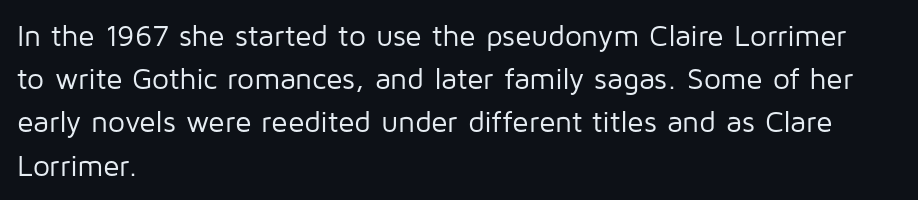
The image shows 30 px regular-weight sans-serif type, upright; set left-aligned, normal line spacing (1.44x), normal letter spacing, not underlined; low stroke contrast and a medium x-height.
